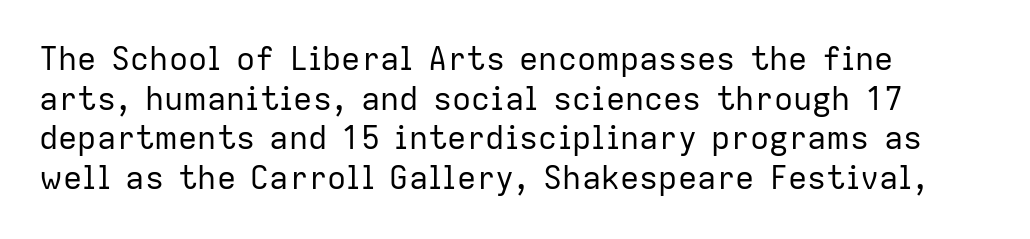
Heft: none added — not bold. A typesetter would mark this as roman, not italic. I'd call this a sans setting — the letters go barefoot. The paragraph has a hard left edge and a soft right edge.
